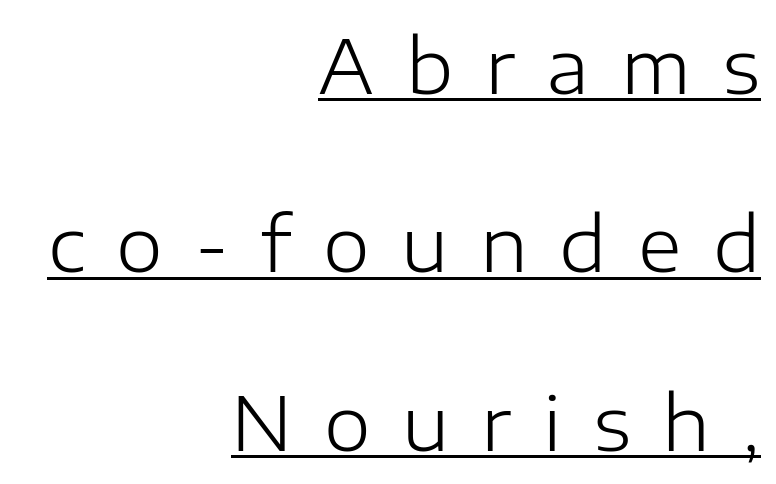
Q: Is the text bold? A: No.
Q: Is the text italic (slanted)? A: No, it is upright.
Q: Is the typeface a serif or a sans-serif typeface? A: Sans-serif.
Q: Is the text underlined? A: Yes.
Q: How is the paragraph aligned? A: Right-aligned.
Q: Is the spacing between letters normal or unusually wide? A: Unusually wide.
Q: Is the spacing between lines tight, normal or loose? A: Loose.
Q: Width (condensed, normal, or wide)? A: Normal.
Q: Stroke contrast? A: Low.
Q: x-height? A: Medium.
Q: Monospaced? A: No.
